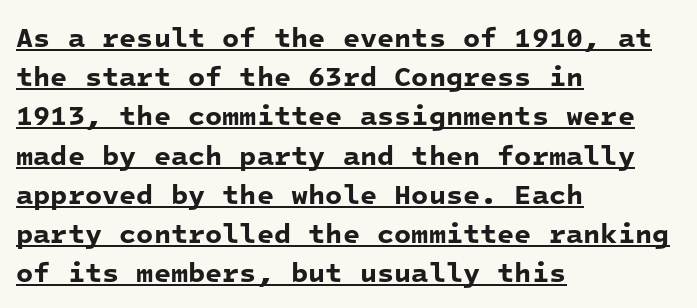
{"serif": "no", "bold": "yes", "weight": "bold", "width": "normal", "stroke_contrast": "low", "x_height": "medium", "monospaced": "yes", "underline": "yes", "align": "left", "line_spacing": "normal", "line_spacing_ratio": 1.4, "letter_spacing": "normal", "letter_spacing_em": 0.0, "glyph_px": 28}
